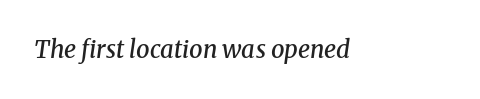
{"italic": "yes", "lean": "right", "slant_degrees": 8, "bold": "semi", "underline": "no", "letter_spacing": "normal", "letter_spacing_em": 0.0, "glyph_px": 24}
